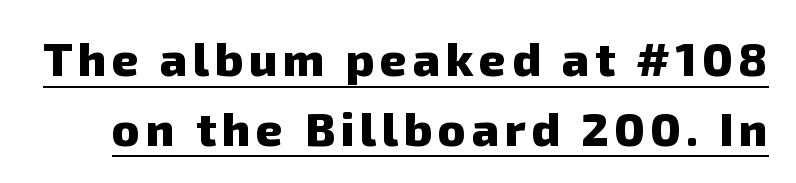
Q: Is the text bold? A: Yes.
Q: Is the typeface a serif or a sans-serif typeface? A: Sans-serif.
Q: Is the text underlined? A: Yes.
Q: Is the spacing between lines tight, normal or loose? A: Normal.
Q: Width (condensed, normal, or wide)? A: Normal.
Q: Stroke contrast? A: Low.
Q: x-height? A: Medium.
Q: Monospaced? A: No.
